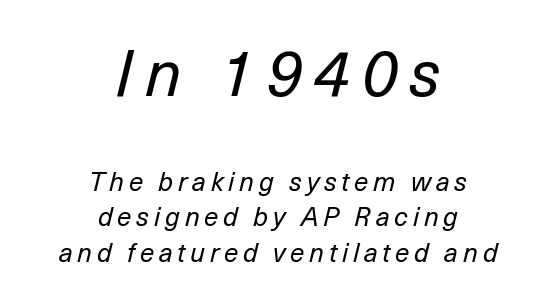
Words float on clear page, feet unadorned. Note the varied advance widths — an 'i' is clearly narrower than an 'm'. The composition opens big and finishes small. How would I describe the line gaps? Plain and ordinary. The letters are slanted; this is an italic face. Which margin do the lines hug? Neither — every line sits in the middle.
